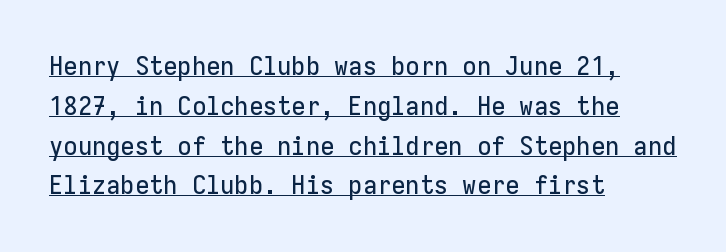
The image shows 26 px text type, upright; set left-aligned, normal line spacing (1.53x), normal letter spacing, underlined.
